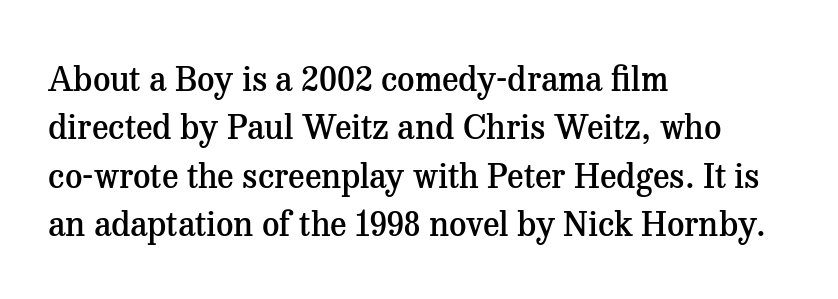
{"serif": "yes", "italic": "no", "bold": "semi", "weight": "semibold", "width": "normal", "stroke_contrast": "medium", "x_height": "medium", "monospaced": "no", "underline": "no", "align": "left", "line_spacing": "normal", "line_spacing_ratio": 1.42, "letter_spacing": "normal", "letter_spacing_em": 0.0, "glyph_px": 34}
